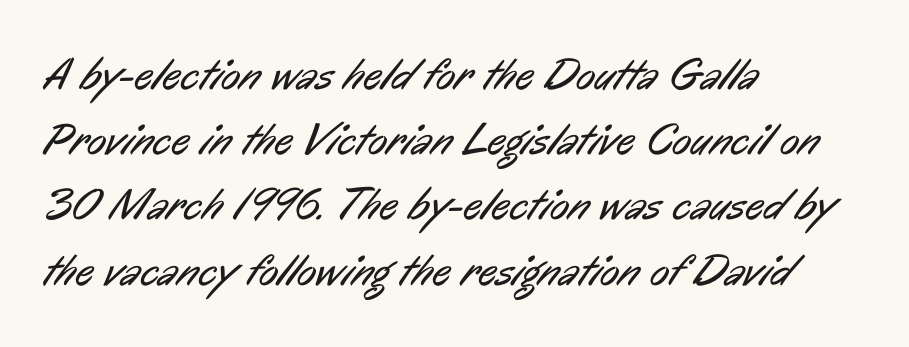
The image shows 45 px regular-weight, condensed sans-serif type; set left-aligned, normal line spacing (1.45x), normal letter spacing, not underlined; low stroke contrast and a medium x-height.
